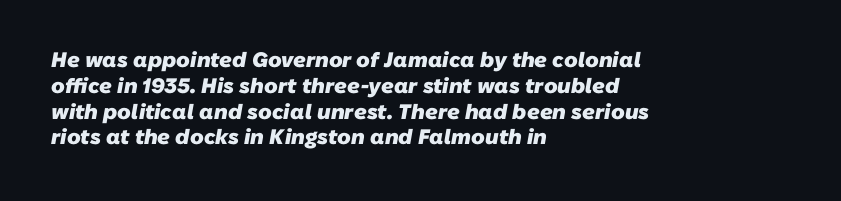
The paragraph has a hard left edge and a soft right edge. This sample uses plain, unmodified letter spacing. Quick note: underline off. Strong, thick strokes mark this as bold type.
